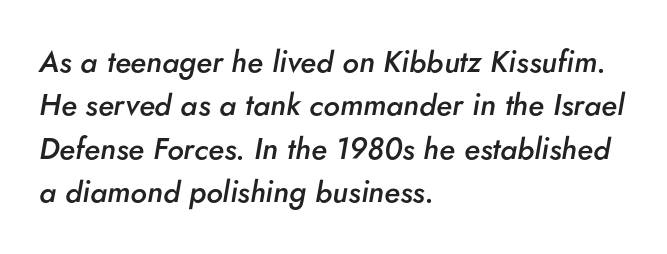
Q: Is the text bold? A: Semi-bold.
Q: Is the text italic (slanted)? A: Yes, it leans right by about 5 degrees.
Q: Is the text underlined? A: No.
Q: How is the paragraph aligned? A: Left-aligned.
Q: Is the spacing between letters normal or unusually wide? A: Normal.
Q: Is the spacing between lines tight, normal or loose? A: Normal.
Q: Width (condensed, normal, or wide)? A: Normal.
Q: Stroke contrast? A: Low.
Q: x-height? A: Small.
Q: Monospaced? A: No.
